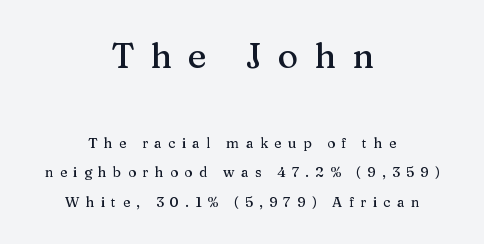
{"serif": "yes", "italic": "no", "width": "normal", "stroke_contrast": "medium", "x_height": "medium", "monospaced": "no", "underline": "no", "align": "center", "line_spacing": "loose", "line_spacing_ratio": 2.09, "letter_spacing": "wide", "letter_spacing_em": 0.45, "larger_block": "first", "size_ratio": 2.5, "glyph_px": 35}
